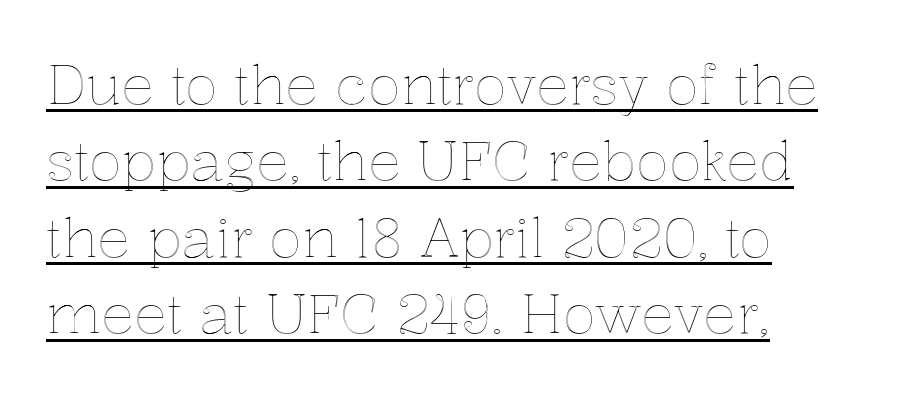
The image shows 55 px text type, upright; set left-aligned, normal line spacing (1.39x), normal letter spacing, underlined; a medium x-height.
